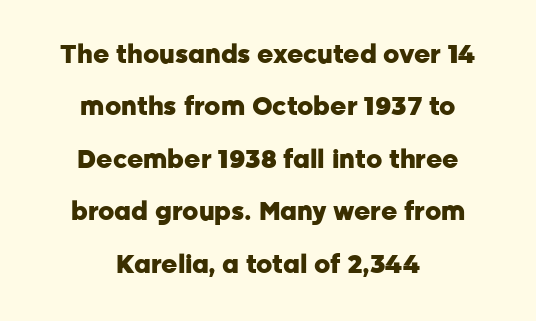
Q: Is the text bold? A: Yes.
Q: Is the text italic (slanted)? A: No, it is upright.
Q: Is the text underlined? A: No.
Q: How is the paragraph aligned? A: Centered.
Q: Is the spacing between letters normal or unusually wide? A: Normal.
Q: Is the spacing between lines tight, normal or loose? A: Loose.
